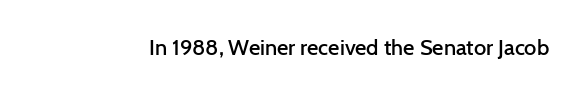
There is no visible air inserted between adjacent glyphs. The characters look somewhat weighty, a semibold short of true bold. Check the space under the baseline: it is left empty. Ascenders rise straight up at ninety degrees.
